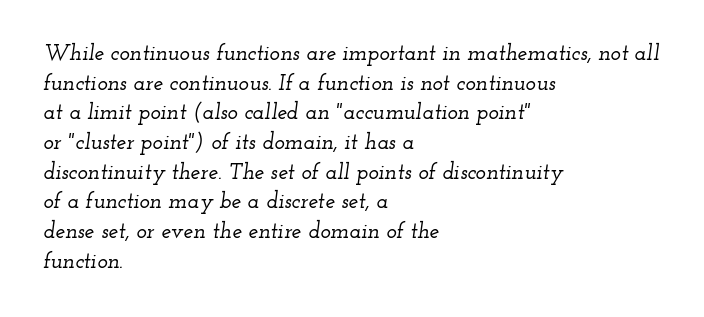
Q: Is the text italic (slanted)? A: Yes, it leans right by about 12 degrees.
Q: Is the text underlined? A: No.
Q: How is the paragraph aligned? A: Left-aligned.
Q: Is the spacing between letters normal or unusually wide? A: Normal.
Q: Is the spacing between lines tight, normal or loose? A: Normal.
